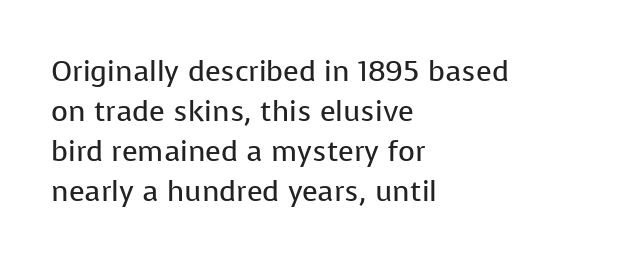
{"serif": "no", "italic": "no", "bold": "no", "weight": "regular", "width": "normal", "stroke_contrast": "low", "x_height": "medium", "monospaced": "no", "underline": "no", "align": "left", "line_spacing": "normal", "line_spacing_ratio": 1.38, "letter_spacing": "normal", "letter_spacing_em": 0.0, "glyph_px": 29}
